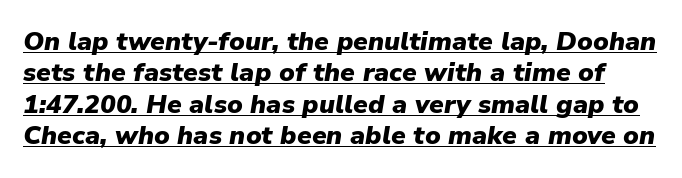
The image shows 26 px bold type, italic (leaning right); set line spacing 1.21x, normal letter spacing, underlined.
